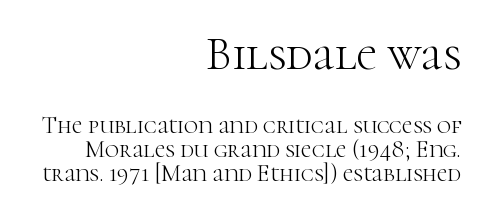
Honestly, the letter spacing is just normal — you wouldn't notice it. When letters stand straight like this, we call the style roman or upright. Vertical spacing — tight. Stroke terminals: seriffed. Reading down the block, your eye finds every line finishing at a fixed right position.
